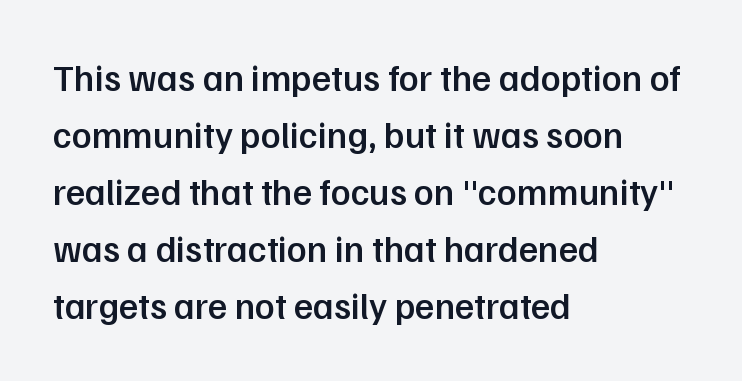
{"serif": "no", "italic": "no", "bold": "semi", "weight": "semibold", "width": "normal", "stroke_contrast": "low", "x_height": "medium", "monospaced": "no", "underline": "no", "align": "left", "line_spacing": "normal", "line_spacing_ratio": 1.54, "letter_spacing": "normal", "letter_spacing_em": 0.0, "glyph_px": 37}
